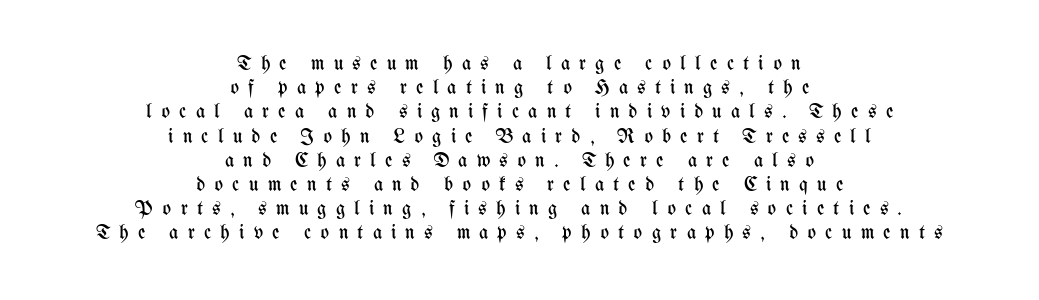
No word sits above an underline. The weight would be labelled regular, book, light, or lighter still. Alignment: centered. Glyph-to-glyph distance is far greater than everyday printed text. Designer's note — italics off, roman on.
